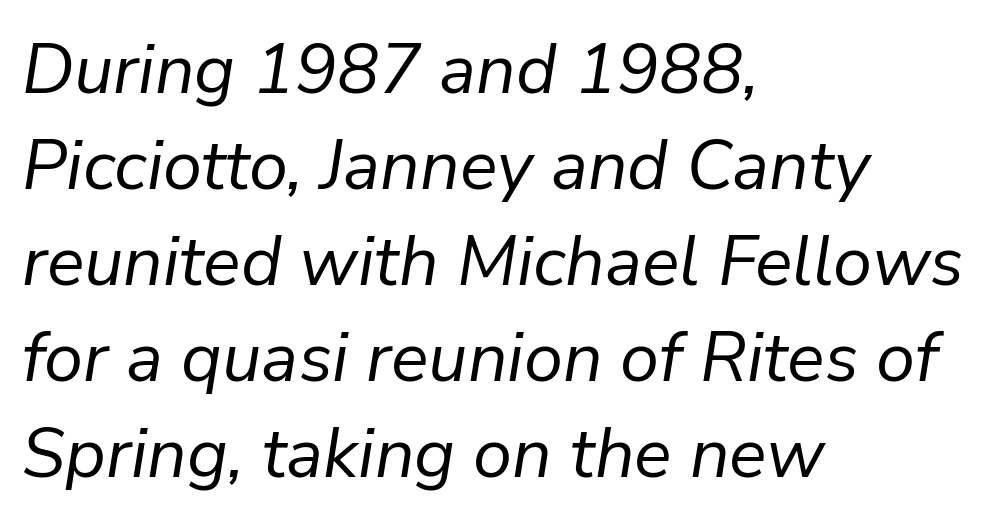
The letters advance in unequal steps, a hallmark of proportional type. Each line starts at the same left margin while the right side varies. Is this a heavy cut? Hardly; it is regular or lighter. Slanted lettering throughout. Bare-footed words on every line. Vertical spacing — default.
